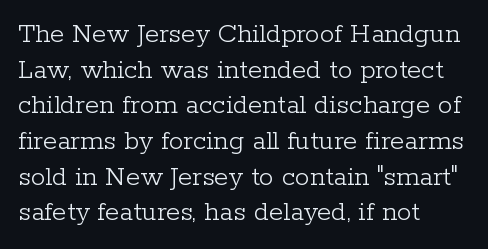
Q: Is the text bold? A: No.
Q: Is the text italic (slanted)? A: No, it is upright.
Q: Is the typeface a serif or a sans-serif typeface? A: Serif.
Q: Is the text underlined? A: No.
Q: How is the paragraph aligned? A: Left-aligned.
Q: Is the spacing between letters normal or unusually wide? A: Normal.
Q: Width (condensed, normal, or wide)? A: Normal.
Q: Stroke contrast? A: Low.
Q: x-height? A: Medium.
Q: Monospaced? A: No.
